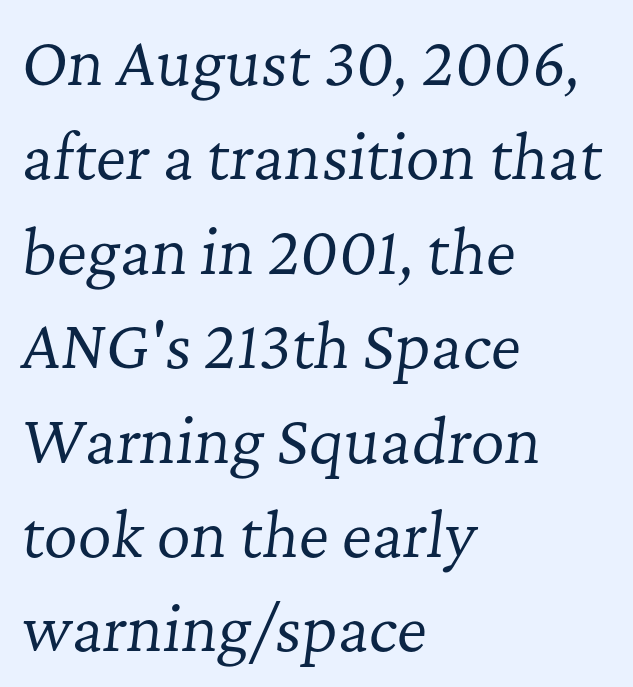
Whoever set this chose a conventional vertical rhythm. The strokes carry an ordinary text weight at most. Bare-footed words on every line. Type style note: has serifs. Glyph-to-glyph distance matches everyday printed text.
